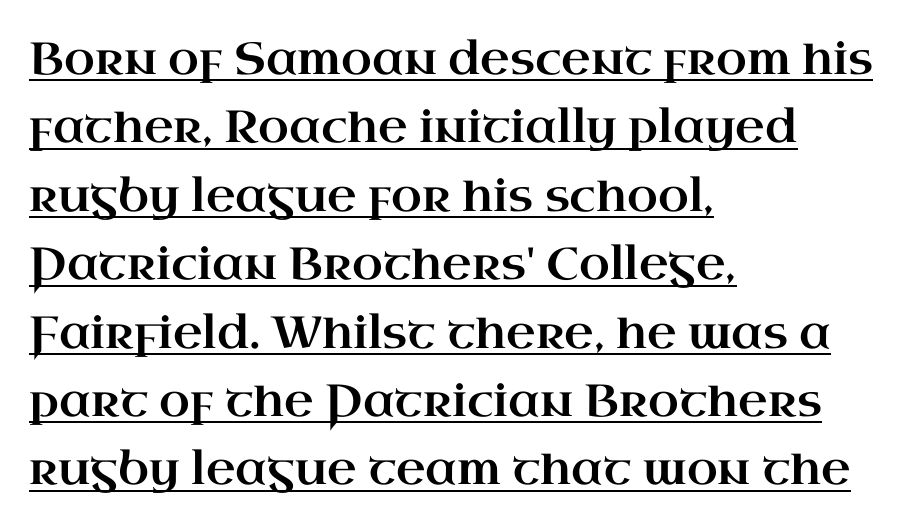
The image shows 45 px wide serif type, upright; set left-aligned, normal line spacing (1.52x), normal letter spacing, underlined; high stroke contrast and a small x-height.
